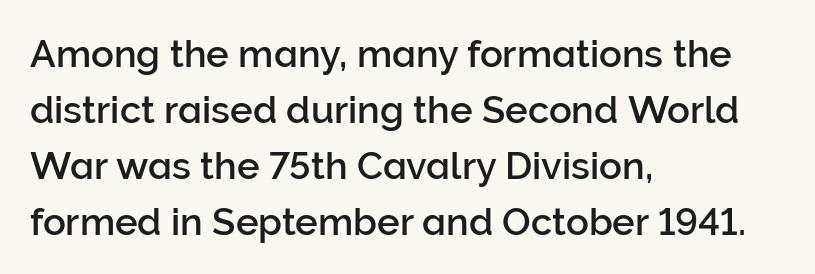
Default kerning and tracking; the words read as compact shapes. The characters display no serif detailing; their extremities are plain. If you drew a line through each stem, it would be perfectly vertical. Clear beneath every line of the passage. Is there much room between lines? A standard amount, neither cramped nor airy. Short and long lines alike share a common starting point at left.
